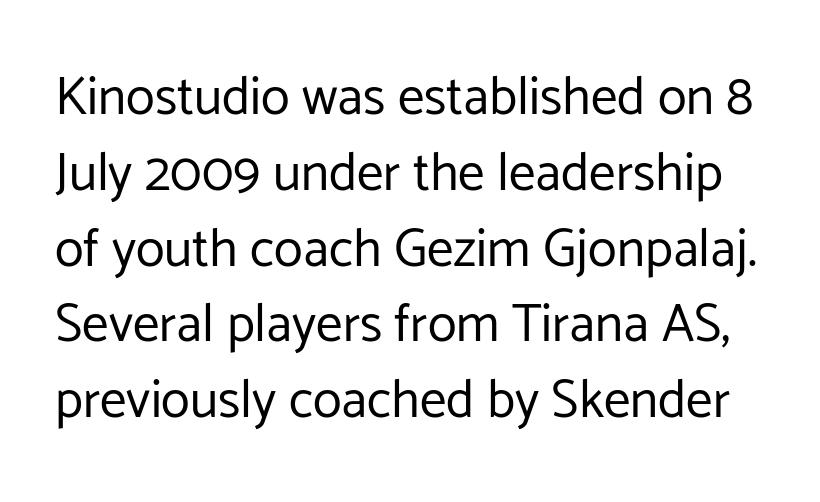
Q: Is the text bold? A: No.
Q: Is the text italic (slanted)? A: No, it is upright.
Q: Is the typeface a serif or a sans-serif typeface? A: Sans-serif.
Q: Is the text underlined? A: No.
Q: Is the spacing between letters normal or unusually wide? A: Normal.
Q: Is the spacing between lines tight, normal or loose? A: Normal.
Q: Width (condensed, normal, or wide)? A: Normal.
Q: Stroke contrast? A: Low.
Q: x-height? A: Medium.
Q: Monospaced? A: No.
